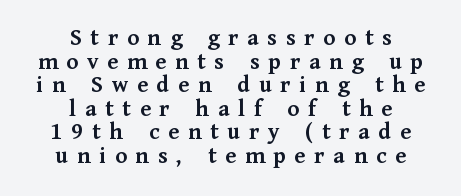
The face used here has the dense, thick strokes of a bold. Teacher's note: observe the equal gaps on both sides — that is centered alignment. The face used here is rendered with a markedly widened letterfit. A clean baseline with only descenders dipping below it.
